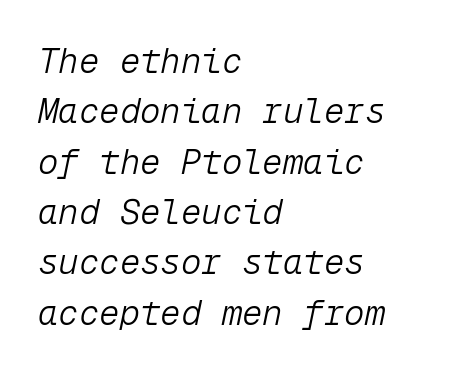
The image shows 34 px light type, italic (leaning right), monospaced; set left-aligned, normal line spacing (1.48x), normal letter spacing, not underlined; low stroke contrast and a medium x-height.
